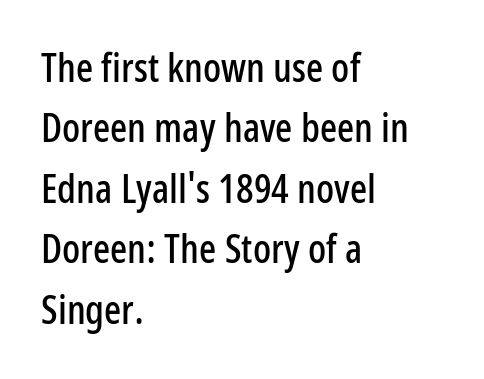
{"serif": "no", "italic": "no", "width": "condensed", "stroke_contrast": "low", "x_height": "medium", "monospaced": "no", "underline": "no", "align": "left", "line_spacing": "normal", "line_spacing_ratio": 1.51, "letter_spacing": "normal", "letter_spacing_em": 0.0, "glyph_px": 40}
